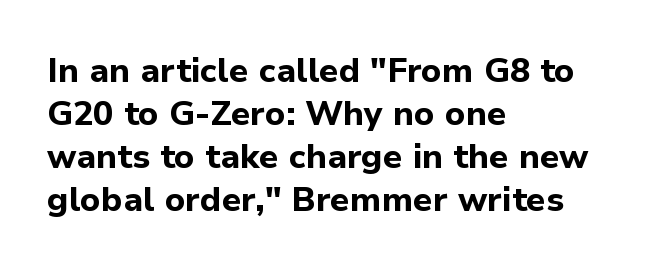
The image shows 34 px bold sans-serif type, upright; set left-aligned, normal line spacing (1.26x), normal letter spacing, not underlined; low stroke contrast and a medium x-height.
